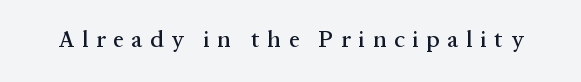
{"italic": "no", "underline": "no", "letter_spacing": "wide", "letter_spacing_em": 0.34, "glyph_px": 23}
